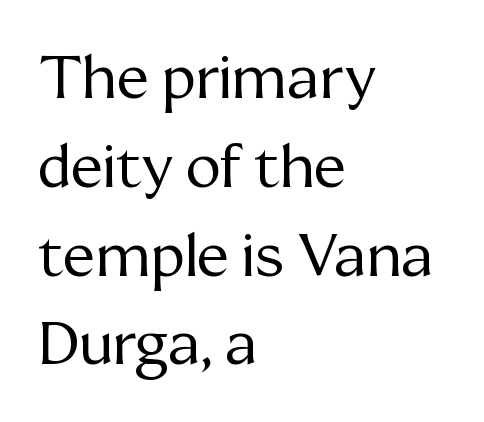
{"serif": "yes", "italic": "no", "bold": "no", "weight": "regular", "width": "normal", "stroke_contrast": "medium", "x_height": "medium", "monospaced": "no", "underline": "no", "align": "left", "line_spacing": "normal", "line_spacing_ratio": 1.48, "letter_spacing": "normal", "letter_spacing_em": 0.0, "glyph_px": 60}
